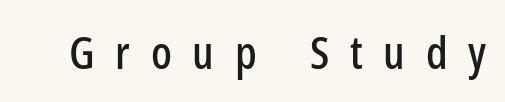
{"serif": "no", "italic": "no", "width": "condensed", "stroke_contrast": "low", "x_height": "medium", "monospaced": "no", "underline": "no", "letter_spacing": "wide", "letter_spacing_em": 0.45, "glyph_px": 46}
